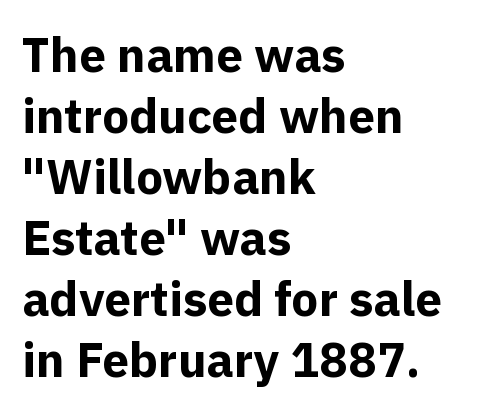
Q: Is the text bold? A: Yes.
Q: Is the text italic (slanted)? A: No, it is upright.
Q: Is the typeface a serif or a sans-serif typeface? A: Sans-serif.
Q: Is the text underlined? A: No.
Q: How is the paragraph aligned? A: Left-aligned.
Q: Is the spacing between letters normal or unusually wide? A: Normal.
Q: Is the spacing between lines tight, normal or loose? A: Normal.
Q: Width (condensed, normal, or wide)? A: Normal.
Q: x-height? A: Medium.
Q: Monospaced? A: No.
